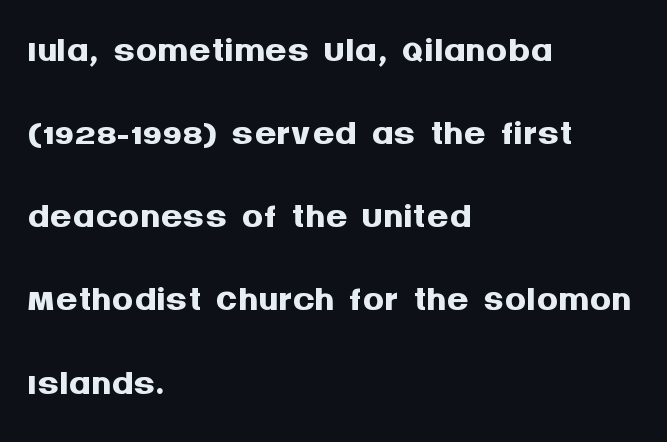
{"serif": "no", "italic": "no", "bold": "yes", "weight": "semibold", "width": "normal", "stroke_contrast": "medium", "x_height": "large", "monospaced": "no", "underline": "no", "align": "left", "line_spacing": "normal", "line_spacing_ratio": 1.54, "letter_spacing": "normal", "letter_spacing_em": 0.0, "glyph_px": 54}
